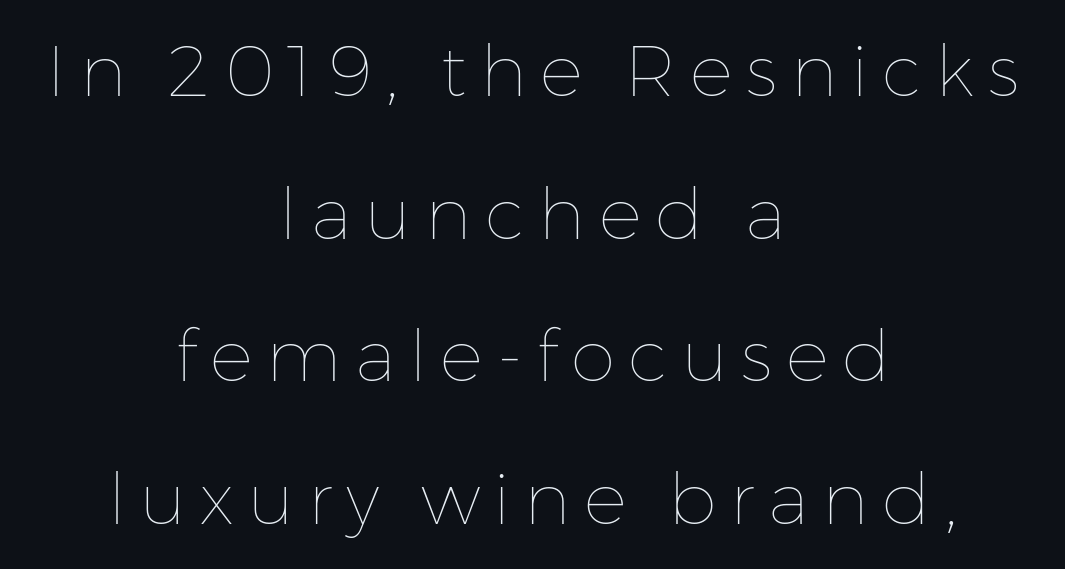
Q: Is the text bold? A: No.
Q: Is the text italic (slanted)? A: No, it is upright.
Q: Is the text underlined? A: No.
Q: How is the paragraph aligned? A: Centered.
Q: Is the spacing between lines tight, normal or loose? A: Loose.
Q: Width (condensed, normal, or wide)? A: Normal.
Q: Stroke contrast? A: Low.
Q: x-height? A: Medium.
Q: Monospaced? A: No.
